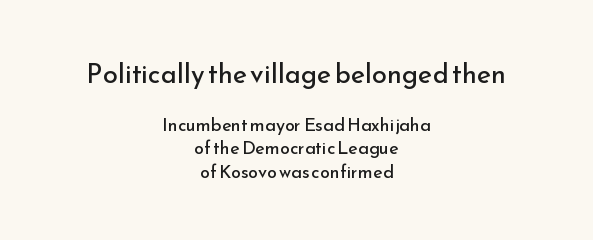
The rag falls on both sides of this text block equally. The space beneath each line is pristine and unruled. Character size in the leading block exceeds that of the trailing block. Weight: not bold — regular or lighter. Reading down the column, the eye jumps a familiar distance to each next line. The lettering holds an erect, upright posture throughout.
